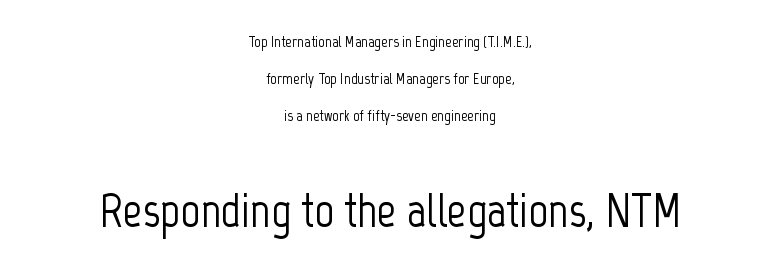
The image shows 48 px condensed sans-serif type, upright; set centered, loose line spacing (2.32x), normal letter spacing, not underlined; the second (bottom) block is 3.0x larger; low stroke contrast and a medium x-height.
